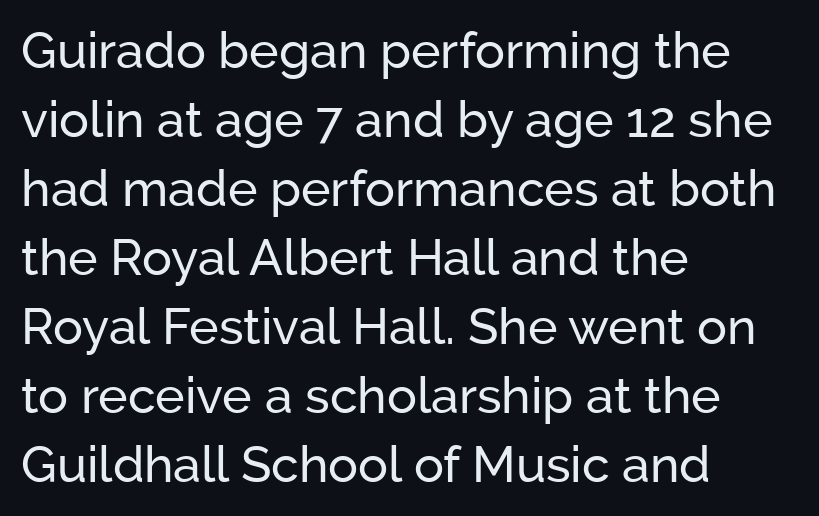
{"serif": "no", "italic": "no", "width": "normal", "stroke_contrast": "low", "x_height": "medium", "monospaced": "no", "underline": "no", "align": "left", "line_spacing": "normal", "line_spacing_ratio": 1.38, "letter_spacing": "normal", "letter_spacing_em": 0.0, "glyph_px": 50}
